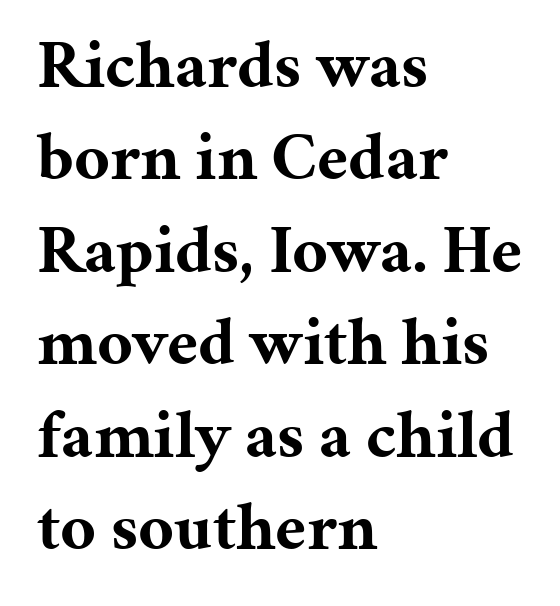
The image shows 68 px bold serif type, upright; set left-aligned, normal line spacing (1.36x), normal letter spacing, not underlined; medium stroke contrast and a medium x-height.
